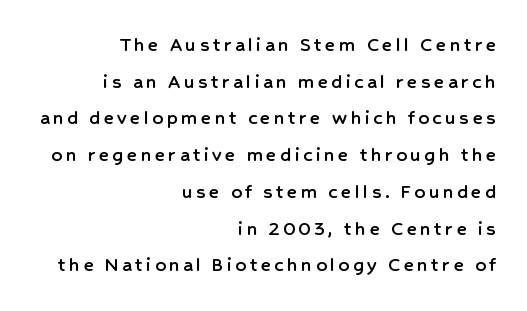
{"italic": "no", "underline": "no", "align": "right", "line_spacing_ratio": 1.75, "glyph_px": 21}
